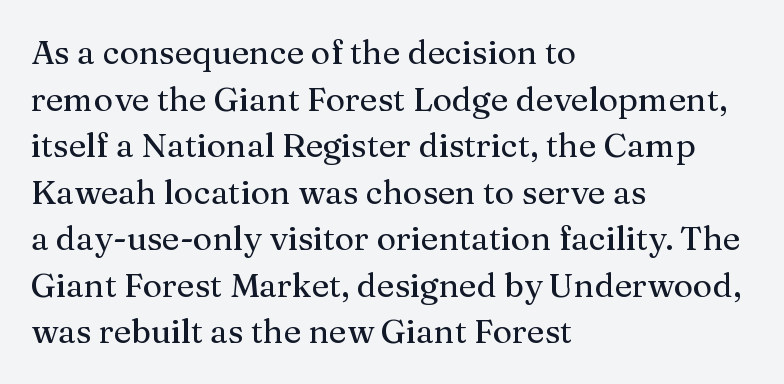
The image shows 33 px serif type, upright; set left-aligned, normal line spacing (1.41x), normal letter spacing, not underlined; medium stroke contrast and a medium x-height.
